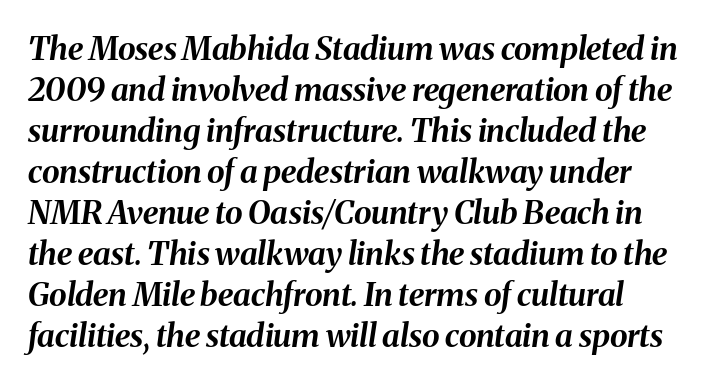
Q: Is the text bold? A: Yes.
Q: Is the text italic (slanted)? A: Yes, it leans right by about 8 degrees.
Q: Is the text underlined? A: No.
Q: Is the spacing between letters normal or unusually wide? A: Normal.
Q: Is the spacing between lines tight, normal or loose? A: Normal.
Q: Width (condensed, normal, or wide)? A: Normal.
Q: Stroke contrast? A: Medium.
Q: x-height? A: Medium.
Q: Monospaced? A: No.
